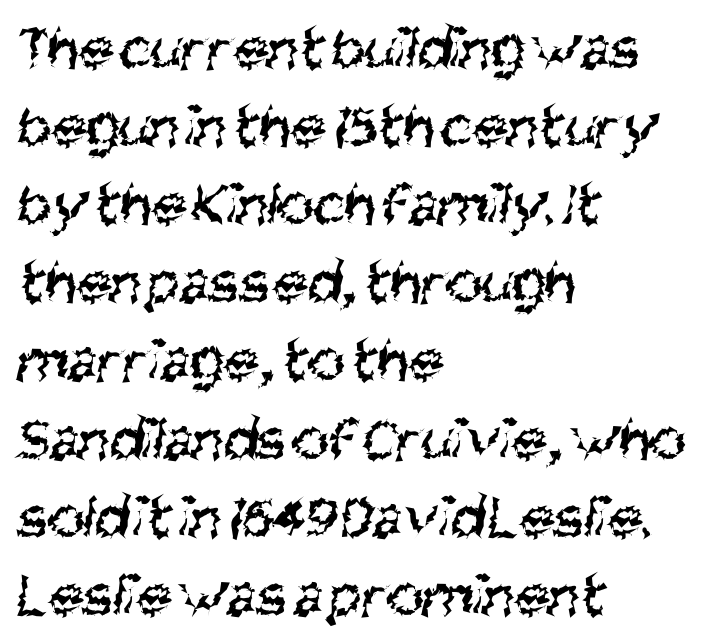
{"serif": "no", "bold": "no", "weight": "regular", "width": "condensed", "stroke_contrast": "medium", "x_height": "large", "monospaced": "no", "underline": "no", "align": "left", "line_spacing_ratio": 1.24, "letter_spacing": "normal", "letter_spacing_em": 0.0, "glyph_px": 63}
